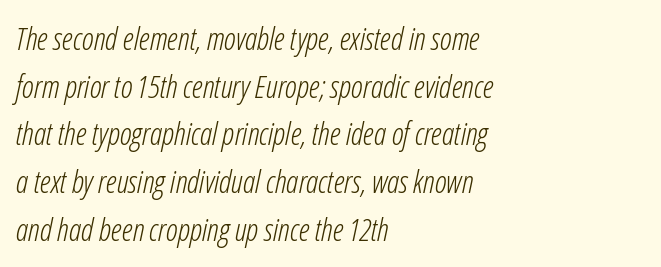
Q: Is the text bold? A: No.
Q: Is the text italic (slanted)? A: Yes, it leans right by about 12 degrees.
Q: Is the text underlined? A: No.
Q: How is the paragraph aligned? A: Left-aligned.
Q: Is the spacing between letters normal or unusually wide? A: Normal.
Q: Is the spacing between lines tight, normal or loose? A: Normal.
Q: Width (condensed, normal, or wide)? A: Condensed.
Q: Stroke contrast? A: Low.
Q: x-height? A: Medium.
Q: Monospaced? A: No.
